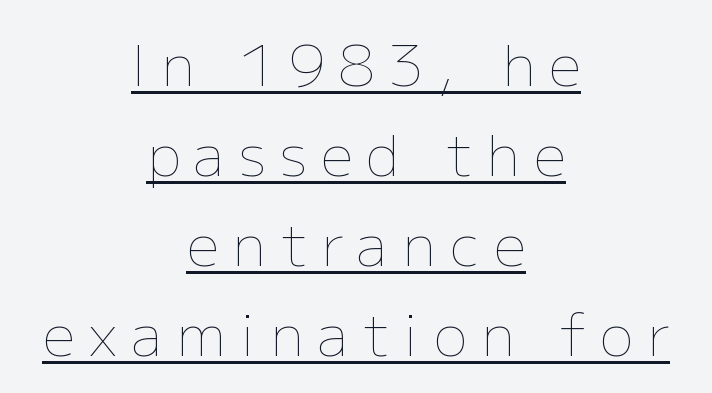
Q: Is the text bold? A: No.
Q: Is the text italic (slanted)? A: No, it is upright.
Q: Is the text underlined? A: Yes.
Q: How is the paragraph aligned? A: Centered.
Q: Is the spacing between letters normal or unusually wide? A: Unusually wide.
Q: Is the spacing between lines tight, normal or loose? A: Normal.
Q: Width (condensed, normal, or wide)? A: Normal.
Q: Stroke contrast? A: Low.
Q: x-height? A: Medium.
Q: Monospaced? A: No.
